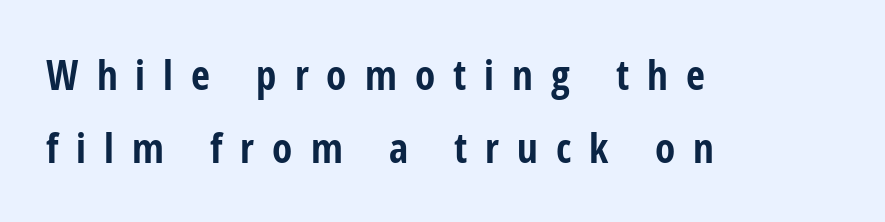
Q: Is the text bold? A: Yes.
Q: Is the text italic (slanted)? A: No, it is upright.
Q: Is the typeface a serif or a sans-serif typeface? A: Sans-serif.
Q: Is the text underlined? A: No.
Q: How is the paragraph aligned? A: Left-aligned.
Q: Is the spacing between letters normal or unusually wide? A: Unusually wide.
Q: Width (condensed, normal, or wide)? A: Condensed.
Q: Stroke contrast? A: Low.
Q: x-height? A: Medium.
Q: Monospaced? A: No.
